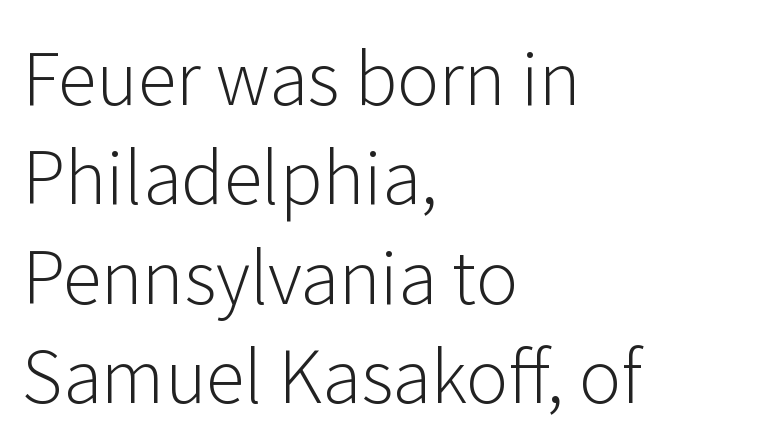
{"serif": "no", "italic": "no", "bold": "no", "weight": "light", "width": "normal", "stroke_contrast": "low", "x_height": "medium", "monospaced": "no", "underline": "no", "align": "left", "line_spacing": "normal", "line_spacing_ratio": 1.4, "letter_spacing": "normal", "letter_spacing_em": 0.0, "glyph_px": 71}
